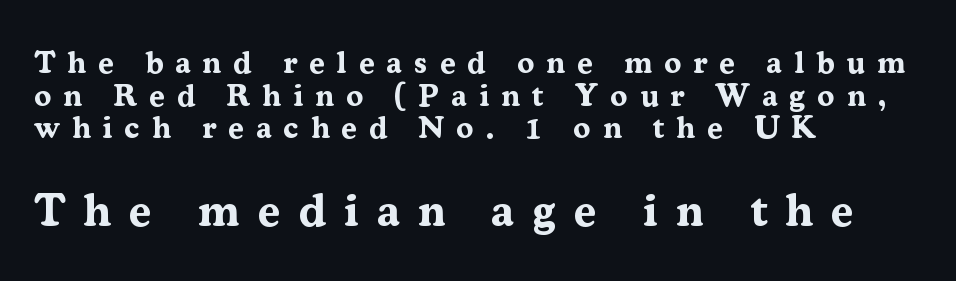
{"serif": "yes", "italic": "no", "bold": "yes", "weight": "bold", "width": "normal", "stroke_contrast": "medium", "x_height": "medium", "monospaced": "no", "underline": "no", "align": "left", "line_spacing": "tight", "line_spacing_ratio": 1.05, "letter_spacing": "wide", "letter_spacing_em": 0.39, "larger_block": "second", "size_ratio": 1.48, "glyph_px": 46}
